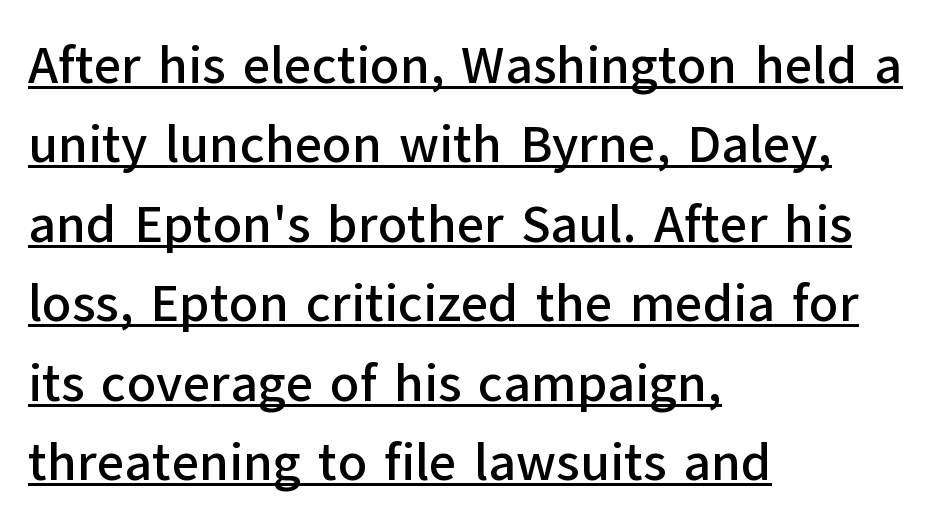
Evenly set lines give the paragraph a standard silhouette. A rule runs beneath these lines of type. If you drew a line through each stem, it would be perfectly vertical. This sample has the flowing, uneven cadence of proportional lettering. This rendering uses left alignment, leaving the right contour irregular. The designer went with a sans here, leaving each stem footless.
